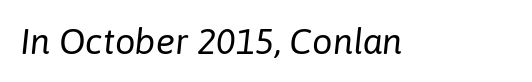
{"italic": "yes", "lean": "right", "slant_degrees": 6, "bold": "no", "weight": "regular", "width": "normal", "stroke_contrast": "low", "x_height": "medium", "monospaced": "no", "underline": "no", "letter_spacing": "normal", "letter_spacing_em": 0.0, "glyph_px": 36}
